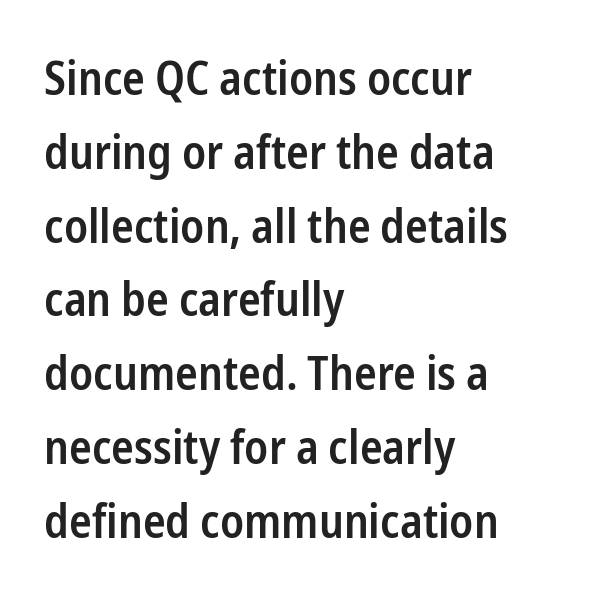
The image shows 47 px semibold, condensed sans-serif type, upright; set left-aligned, normal line spacing (1.57x), normal letter spacing, not underlined; low stroke contrast and a medium x-height.
